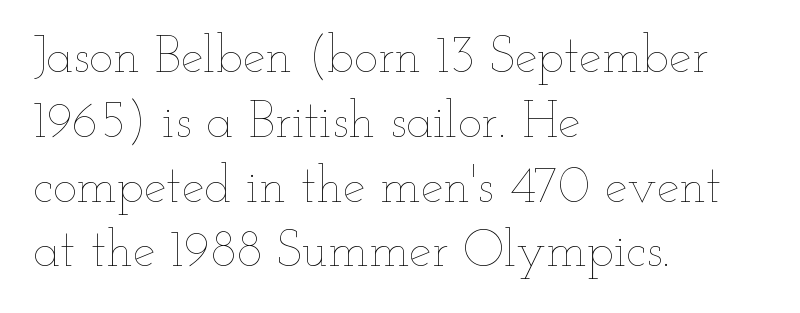
Rows of type keep a routine distance in the vertical direction. Look at the tracking — it's just the regular setting, nothing added. Notice how the stems are strictly vertical — no italics here. Looks like regular typesetting: each glyph gets only the width it needs.
